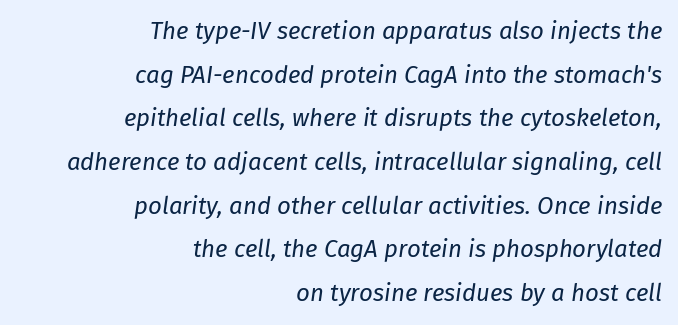
{"italic": "yes", "lean": "right", "slant_degrees": 8, "bold": "no", "underline": "no", "align": "right", "line_spacing_ratio": 1.82, "letter_spacing": "normal", "letter_spacing_em": 0.0, "glyph_px": 24}
